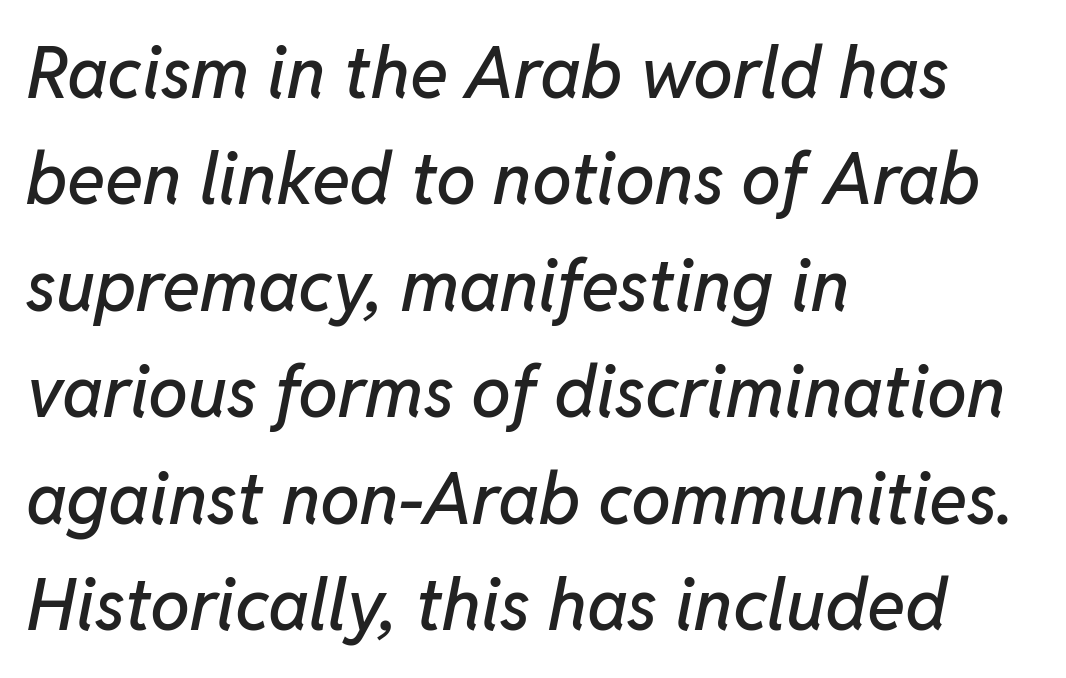
Q: Is the text italic (slanted)? A: Yes, it leans right by about 11 degrees.
Q: Is the text underlined? A: No.
Q: How is the paragraph aligned? A: Left-aligned.
Q: Is the spacing between letters normal or unusually wide? A: Normal.
Q: Is the spacing between lines tight, normal or loose? A: Normal.
Q: Width (condensed, normal, or wide)? A: Normal.
Q: Stroke contrast? A: Low.
Q: x-height? A: Medium.
Q: Monospaced? A: No.
